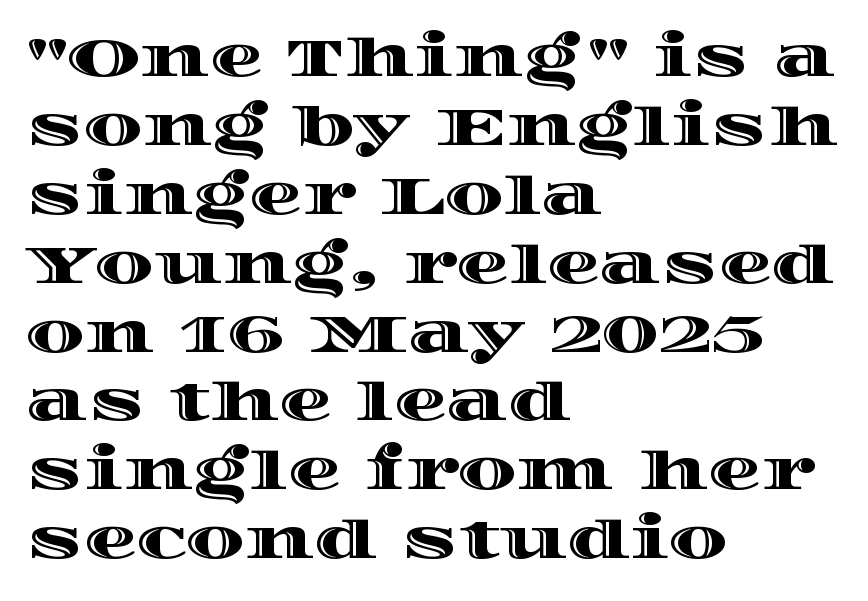
Reading down the column, the eye jumps a familiar distance to each next line. Here the designer chose a conventional face with non-uniform glyph widths. Teacher's note: observe the even left margin — that is flush-left alignment. Only glyphs here, with clear space below each row.
